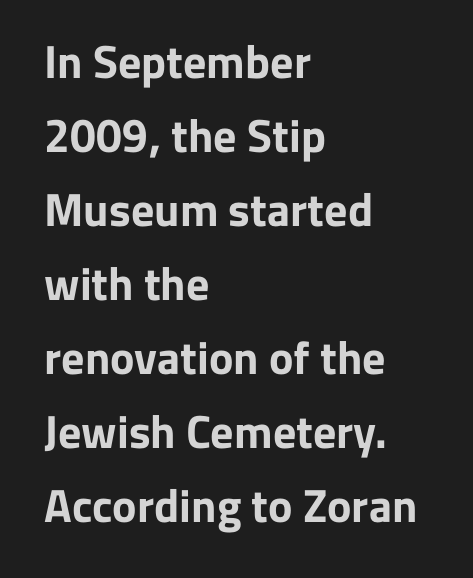
{"serif": "no", "italic": "no", "bold": "yes", "weight": "bold", "width": "normal", "stroke_contrast": "low", "x_height": "medium", "monospaced": "no", "underline": "no", "align": "left", "line_spacing": "normal", "line_spacing_ratio": 1.61, "letter_spacing": "normal", "letter_spacing_em": 0.0, "glyph_px": 46}
